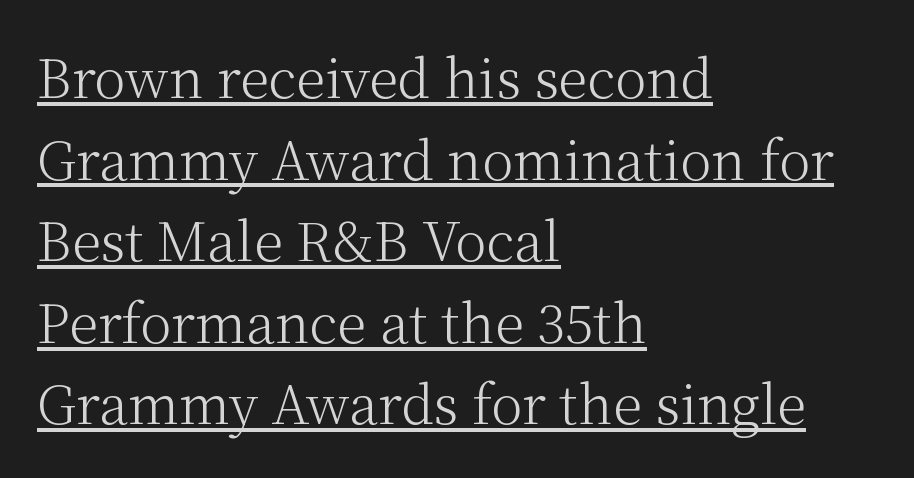
Q: Is the text bold? A: No.
Q: Is the text italic (slanted)? A: No, it is upright.
Q: Is the typeface a serif or a sans-serif typeface? A: Serif.
Q: Is the text underlined? A: Yes.
Q: How is the paragraph aligned? A: Left-aligned.
Q: Is the spacing between letters normal or unusually wide? A: Normal.
Q: Is the spacing between lines tight, normal or loose? A: Normal.
Q: Width (condensed, normal, or wide)? A: Normal.
Q: Stroke contrast? A: Medium.
Q: x-height? A: Medium.
Q: Monospaced? A: No.
